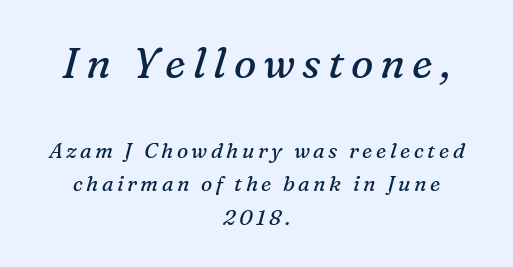
The letterforms sit at book weight or below. The passage shown is typeset with a serif family. The space between consecutive lines is moderate. Where is the straight margin? There isn't one; the lines are centered. Bigger letters appear in the top chunk; the bottom chunk is reduced. Looks like regular typesetting: each glyph gets only the width it needs.
